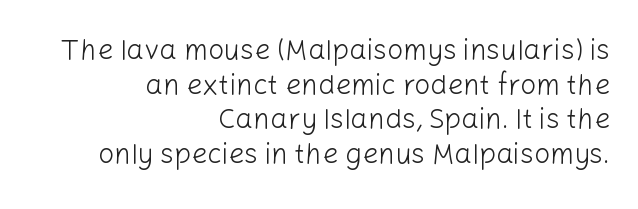
The image shows 28 px light sans-serif type, upright; set right-aligned, line spacing 1.24x, normal letter spacing, not underlined; low stroke contrast and a medium x-height.
